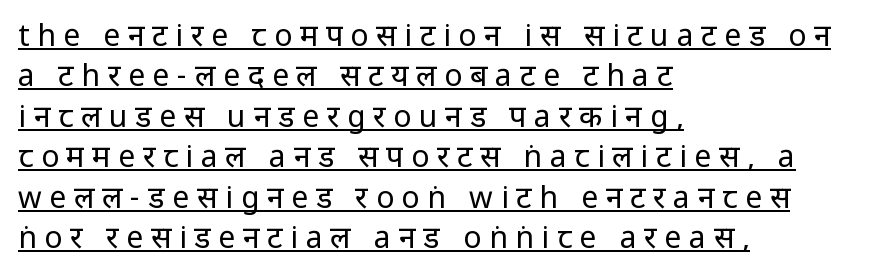
{"serif": "no", "italic": "no", "bold": "no", "weight": "regular", "width": "condensed", "stroke_contrast": "low", "x_height": "large", "monospaced": "no", "underline": "yes", "align": "left", "line_spacing": "normal", "line_spacing_ratio": 1.35, "letter_spacing": "wide", "letter_spacing_em": 0.26, "glyph_px": 30}
